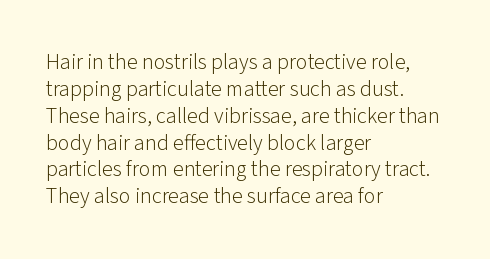
The image shows 22 px text type, upright; set left-aligned, line spacing 1.22x, normal letter spacing, not underlined.
